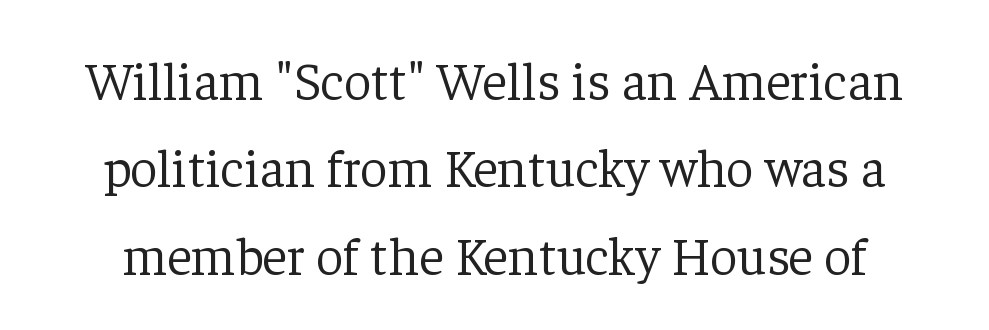
Q: Is the text bold? A: No.
Q: Is the text italic (slanted)? A: No, it is upright.
Q: Is the typeface a serif or a sans-serif typeface? A: Serif.
Q: Is the text underlined? A: No.
Q: Is the spacing between letters normal or unusually wide? A: Normal.
Q: Is the spacing between lines tight, normal or loose? A: Normal.
Q: Width (condensed, normal, or wide)? A: Normal.
Q: Stroke contrast? A: Low.
Q: x-height? A: Medium.
Q: Monospaced? A: No.
